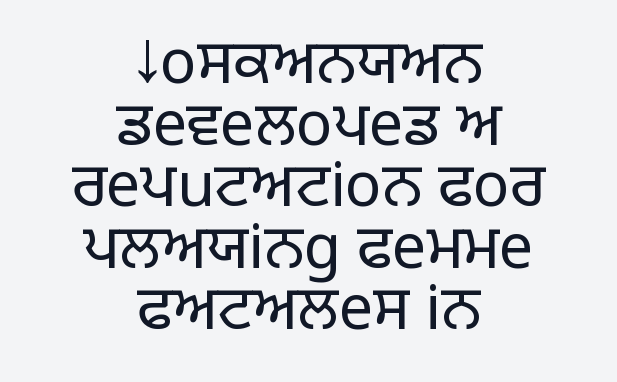
{"serif": "no", "italic": "no", "bold": "no", "weight": "light", "width": "normal", "stroke_contrast": "low", "x_height": "large", "monospaced": "no", "underline": "no", "align": "center", "line_spacing": "tight", "line_spacing_ratio": 1.01, "letter_spacing": "normal", "letter_spacing_em": 0.0, "glyph_px": 61}
